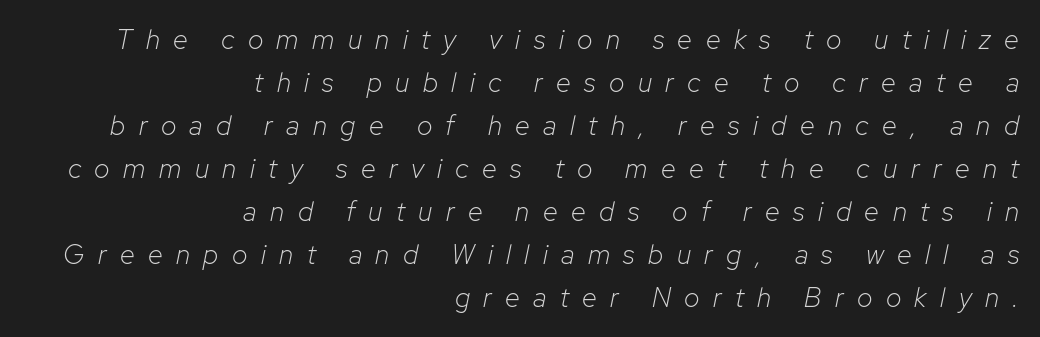
{"italic": "yes", "lean": "right", "slant_degrees": 12, "bold": "no", "underline": "no", "align": "right", "line_spacing": "normal", "line_spacing_ratio": 1.59, "letter_spacing": "wide", "letter_spacing_em": 0.5, "glyph_px": 27}
